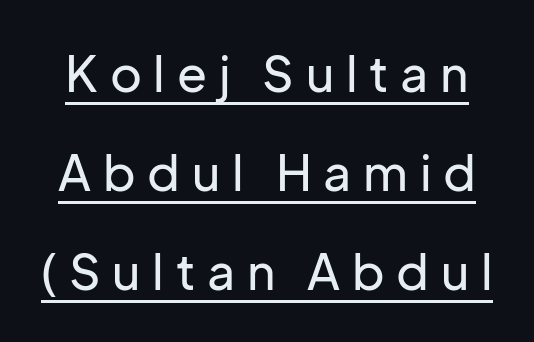
The image shows 49 px sans-serif type, upright; set loose line spacing (2.02x), unusually wide letter spacing (+0.24 em), underlined; low stroke contrast and a medium x-height.
